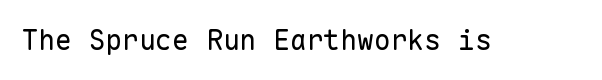
The image shows 28 px regular-weight sans-serif type, upright, monospaced; set normal letter spacing, not underlined; low stroke contrast and a medium x-height.
